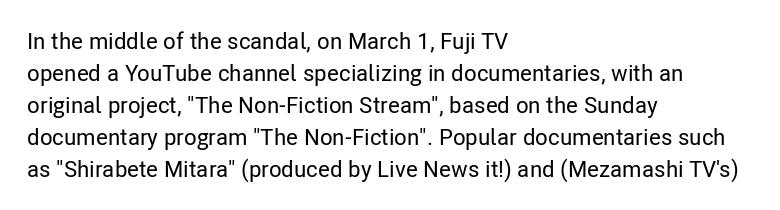
The image shows 23 px text type, upright; set left-aligned, normal line spacing (1.39x), normal letter spacing, not underlined.
